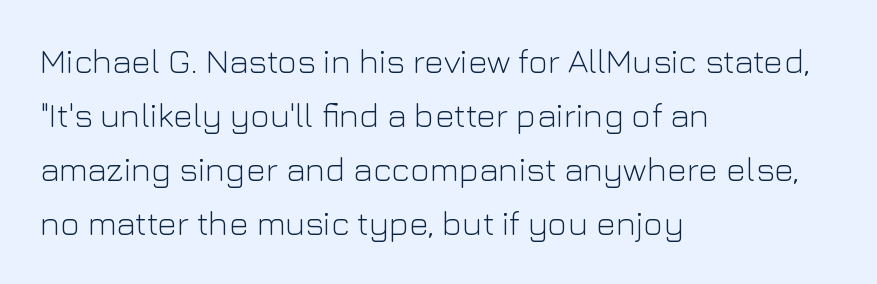
{"serif": "no", "italic": "no", "bold": "no", "weight": "light", "width": "normal", "stroke_contrast": "low", "x_height": "medium", "monospaced": "no", "underline": "no", "align": "left", "line_spacing": "normal", "line_spacing_ratio": 1.59, "letter_spacing": "normal", "letter_spacing_em": 0.0, "glyph_px": 34}
